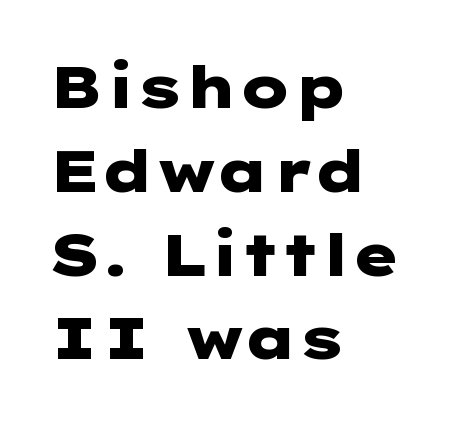
{"serif": "no", "italic": "no", "bold": "yes", "weight": "heavy", "width": "wide", "stroke_contrast": "low", "x_height": "medium", "underline": "no", "align": "left", "line_spacing": "normal", "line_spacing_ratio": 1.42, "letter_spacing": "normal", "letter_spacing_em": 0.0, "glyph_px": 59}
